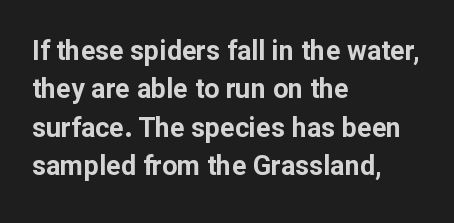
Q: Is the text bold? A: Yes.
Q: Is the text italic (slanted)? A: No, it is upright.
Q: Is the text underlined? A: No.
Q: How is the paragraph aligned? A: Left-aligned.
Q: Is the spacing between letters normal or unusually wide? A: Normal.
Q: Is the spacing between lines tight, normal or loose? A: Normal.
